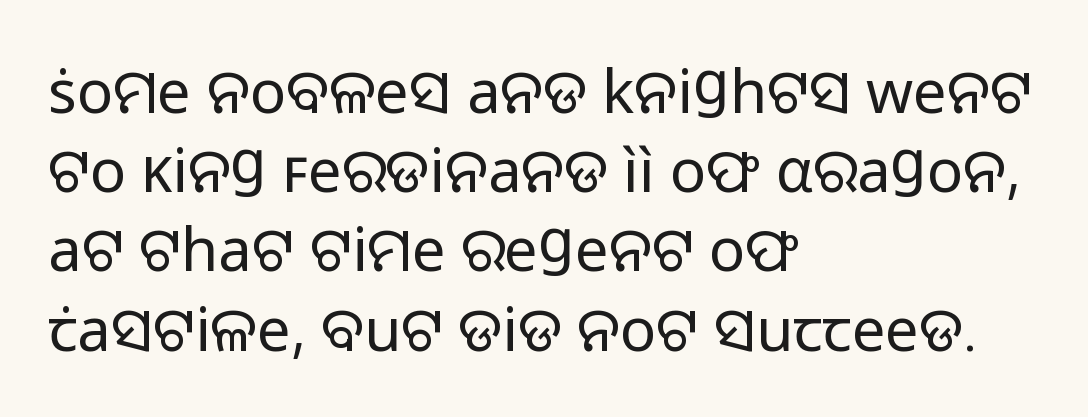
{"serif": "no", "italic": "no", "bold": "no", "weight": "regular", "width": "normal", "stroke_contrast": "low", "x_height": "medium", "monospaced": "no", "underline": "no", "align": "left", "line_spacing": "normal", "line_spacing_ratio": 1.32, "letter_spacing": "normal", "letter_spacing_em": 0.0, "glyph_px": 60}
